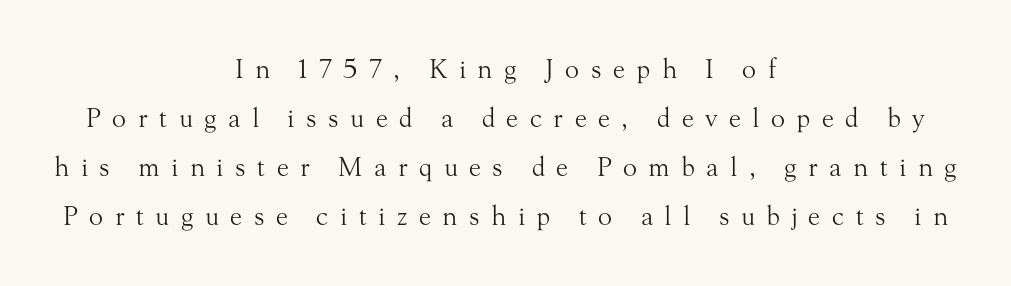
These lines were composed using upright roman letters. The zone under the glyphs is completely vacant. The horizontal fit of the characters is loose and conspicuously gappy. The strokes are not fattened; the text isn't bold. Alignment: centered.
